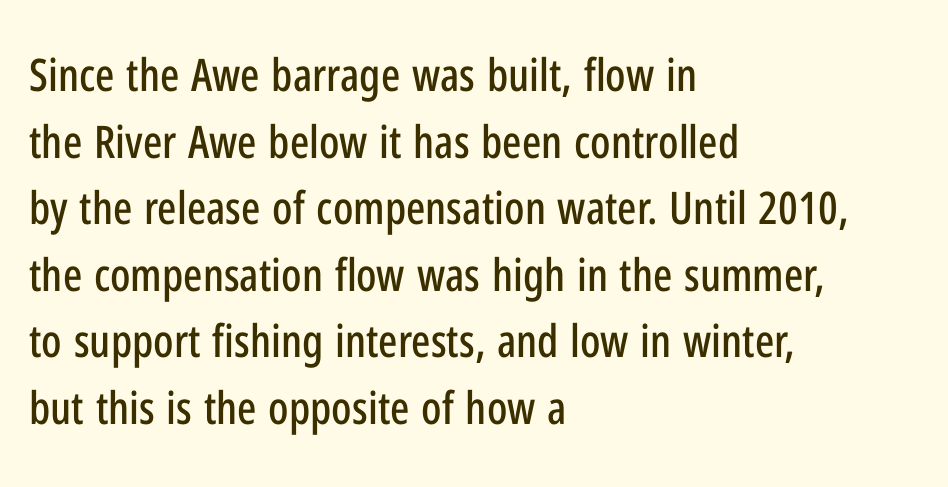
Q: Is the text italic (slanted)? A: No, it is upright.
Q: Is the typeface a serif or a sans-serif typeface? A: Sans-serif.
Q: Is the text underlined? A: No.
Q: How is the paragraph aligned? A: Left-aligned.
Q: Is the spacing between letters normal or unusually wide? A: Normal.
Q: Is the spacing between lines tight, normal or loose? A: Normal.
Q: Width (condensed, normal, or wide)? A: Condensed.
Q: Stroke contrast? A: Low.
Q: x-height? A: Medium.
Q: Monospaced? A: No.
